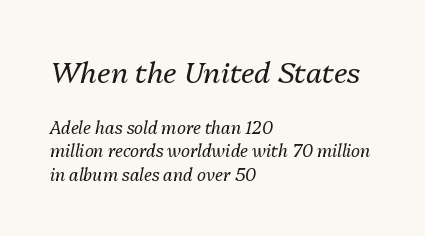
{"italic": "yes", "lean": "right", "slant_degrees": 13, "bold": "no", "weight": "regular", "width": "normal", "stroke_contrast": "medium", "x_height": "medium", "monospaced": "no", "underline": "no", "align": "left", "line_spacing": "normal", "line_spacing_ratio": 1.39, "letter_spacing": "normal", "letter_spacing_em": 0.0, "larger_block": "first", "size_ratio": 1.71, "glyph_px": 29}
